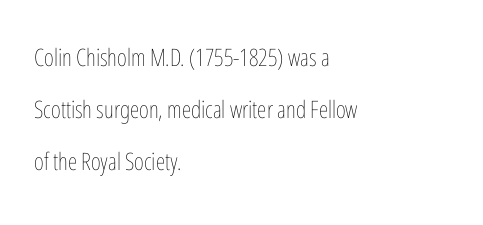
Q: Is the text bold? A: No.
Q: Is the text italic (slanted)? A: No, it is upright.
Q: Is the text underlined? A: No.
Q: How is the paragraph aligned? A: Left-aligned.
Q: Is the spacing between letters normal or unusually wide? A: Normal.
Q: Is the spacing between lines tight, normal or loose? A: Loose.
